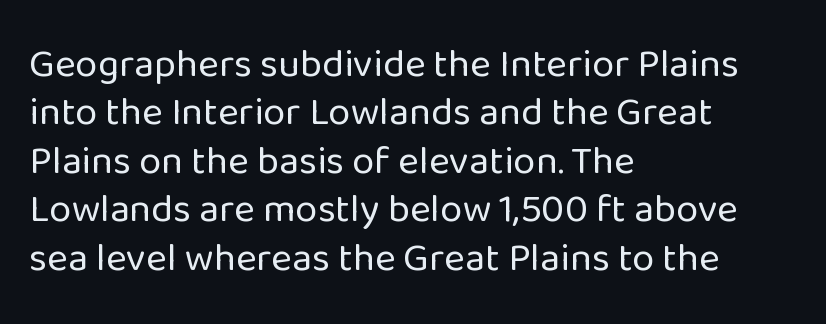
{"serif": "no", "italic": "no", "bold": "no", "weight": "regular", "width": "normal", "stroke_contrast": "low", "x_height": "medium", "monospaced": "no", "underline": "no", "align": "left", "line_spacing_ratio": 1.21, "letter_spacing": "normal", "letter_spacing_em": 0.0, "glyph_px": 40}
